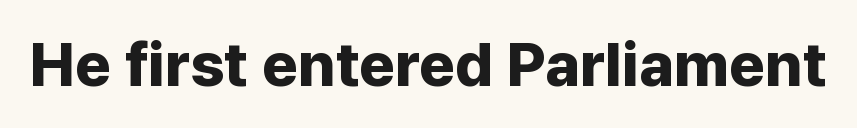
Q: Is the text bold? A: Yes.
Q: Is the text italic (slanted)? A: No, it is upright.
Q: Is the typeface a serif or a sans-serif typeface? A: Sans-serif.
Q: Is the text underlined? A: No.
Q: Is the spacing between letters normal or unusually wide? A: Normal.
Q: Width (condensed, normal, or wide)? A: Normal.
Q: Stroke contrast? A: Low.
Q: x-height? A: Medium.
Q: Monospaced? A: No.
